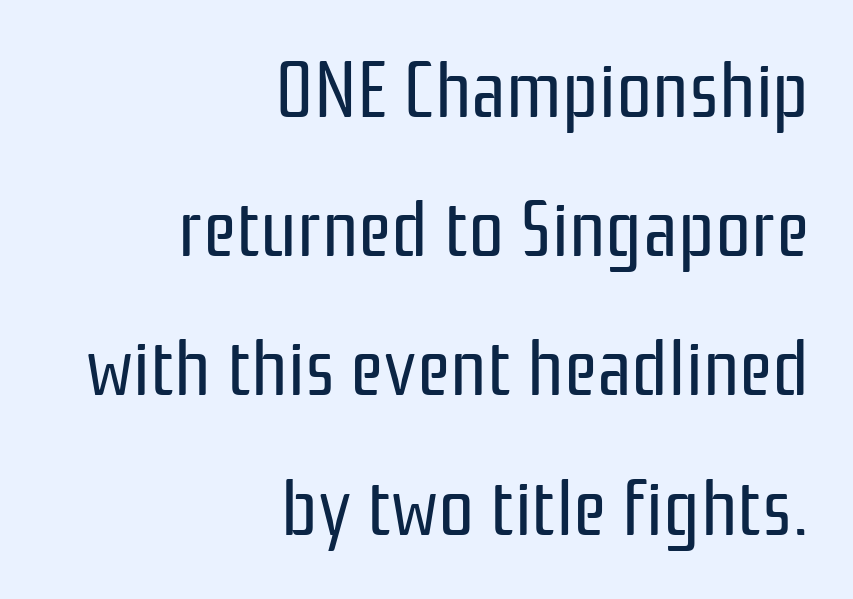
Q: Is the text bold? A: No.
Q: Is the text italic (slanted)? A: No, it is upright.
Q: Is the typeface a serif or a sans-serif typeface? A: Sans-serif.
Q: Is the text underlined? A: No.
Q: How is the paragraph aligned? A: Right-aligned.
Q: Is the spacing between letters normal or unusually wide? A: Normal.
Q: Width (condensed, normal, or wide)? A: Condensed.
Q: Stroke contrast? A: Low.
Q: x-height? A: Medium.
Q: Monospaced? A: No.
